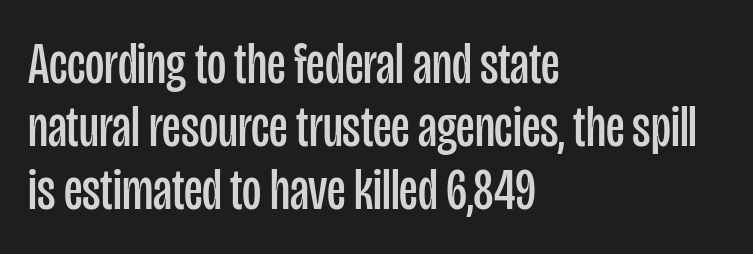
Q: Is the text bold? A: No.
Q: Is the text italic (slanted)? A: No, it is upright.
Q: Is the typeface a serif or a sans-serif typeface? A: Sans-serif.
Q: Is the text underlined? A: No.
Q: How is the paragraph aligned? A: Left-aligned.
Q: Is the spacing between letters normal or unusually wide? A: Normal.
Q: Is the spacing between lines tight, normal or loose? A: Tight.
Q: Width (condensed, normal, or wide)? A: Condensed.
Q: Stroke contrast? A: Low.
Q: x-height? A: Large.
Q: Monospaced? A: No.
